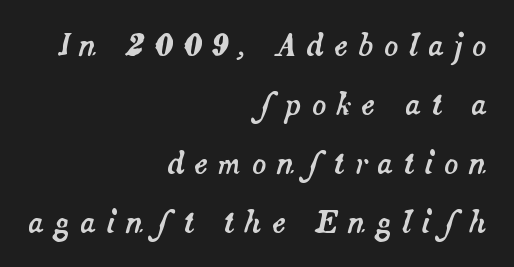
{"italic": "yes", "lean": "right", "slant_degrees": 14, "width": "normal", "stroke_contrast": "medium", "x_height": "small", "monospaced": "no", "underline": "no", "align": "right", "line_spacing": "loose", "line_spacing_ratio": 2.04, "letter_spacing": "wide", "letter_spacing_em": 0.34, "glyph_px": 29}
